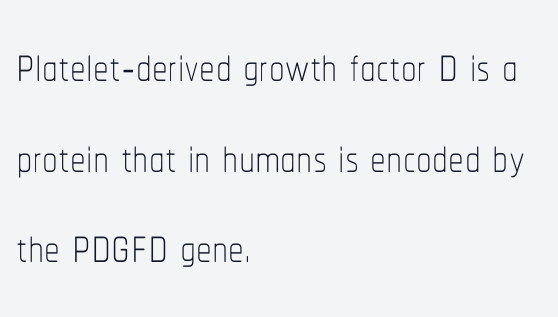
{"italic": "no", "bold": "no", "weight": "thin", "width": "condensed", "stroke_contrast": "low", "x_height": "medium", "monospaced": "no", "underline": "no", "align": "left", "line_spacing": "normal", "line_spacing_ratio": 1.44, "letter_spacing": "normal", "letter_spacing_em": 0.0, "glyph_px": 63}
